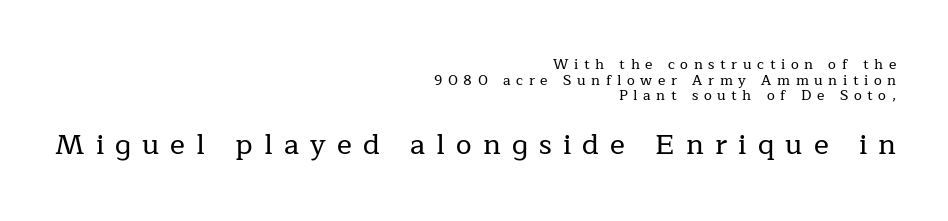
{"serif": "yes", "italic": "no", "width": "normal", "stroke_contrast": "low", "x_height": "medium", "monospaced": "no", "underline": "no", "align": "right", "line_spacing": "tight", "line_spacing_ratio": 1.11, "letter_spacing": "wide", "letter_spacing_em": 0.4, "larger_block": "second", "size_ratio": 2.0, "glyph_px": 28}
